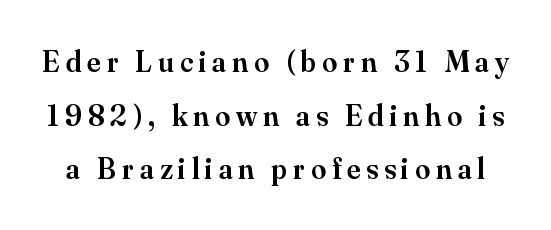
{"serif": "yes", "italic": "no", "bold": "semi", "weight": "semibold", "width": "normal", "stroke_contrast": "medium", "x_height": "small", "monospaced": "no", "underline": "no", "line_spacing_ratio": 1.79, "letter_spacing": "wide", "letter_spacing_em": 0.2, "glyph_px": 30}
